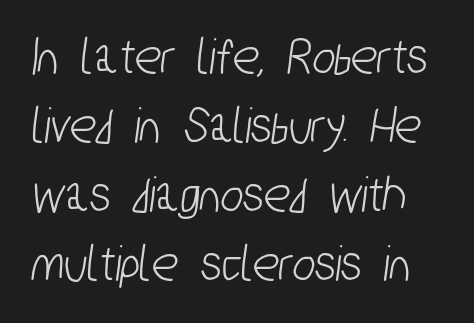
These lines are composed in type without serifs. The block of text has a typical density, with ordinary space between rows. Clear beneath every line of the passage. You could not count columns in this text — the font is proportionally spaced. The tracking reads as untouched default to a designer's eye.
